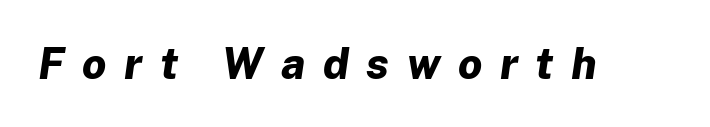
{"italic": "yes", "lean": "right", "slant_degrees": 8, "bold": "yes", "weight": "bold", "width": "normal", "stroke_contrast": "low", "x_height": "medium", "monospaced": "no", "underline": "no", "letter_spacing": "wide", "letter_spacing_em": 0.41, "glyph_px": 43}
